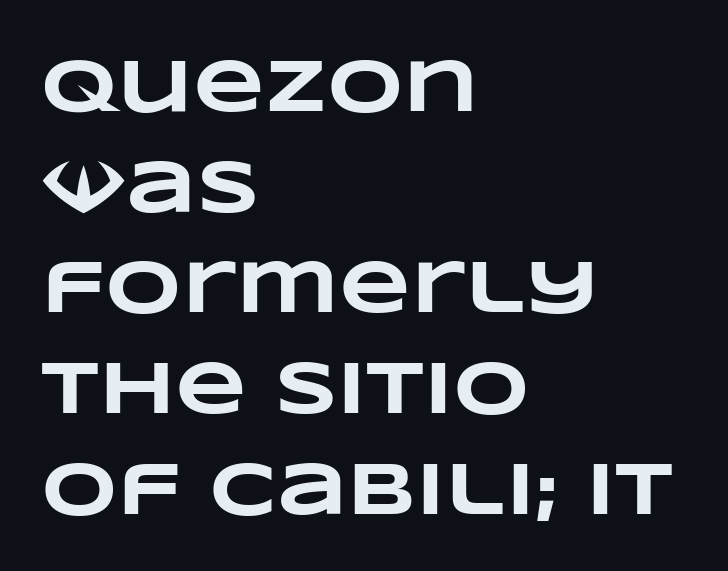
{"bold": "yes", "weight": "heavy", "width": "wide", "stroke_contrast": "low", "x_height": "large", "monospaced": "no", "underline": "no", "align": "left", "line_spacing": "normal", "line_spacing_ratio": 1.36, "letter_spacing": "normal", "letter_spacing_em": 0.0, "glyph_px": 74}
